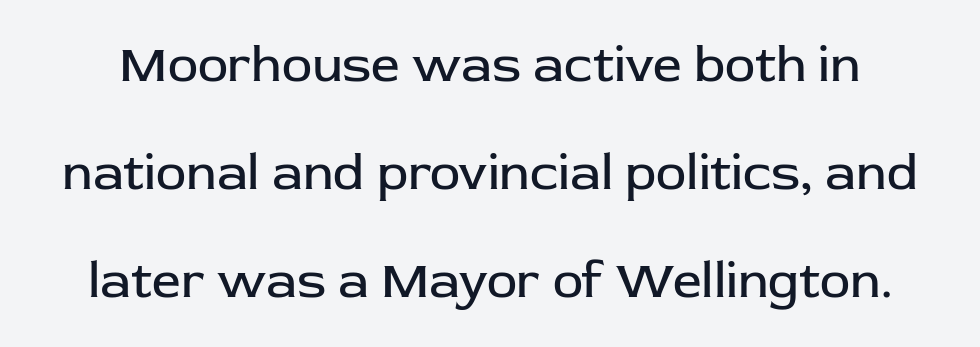
The image shows 51 px regular-weight sans-serif type, upright; set loose line spacing (2.12x), normal letter spacing, not underlined; low stroke contrast and a medium x-height.
